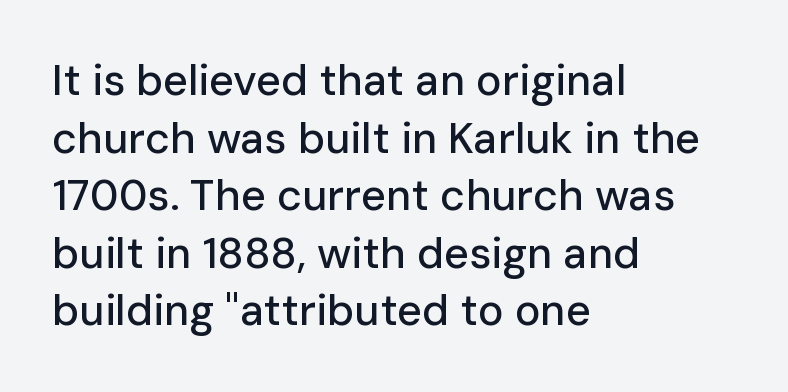
Compared with a centered layout, this one pins lines to the left instead. Examine the stroke ends and you'll find no serifs. Summary of vertical rhythm: regular, with standard interline spacing. Letters rest on an invisible, unmarked baseline. Italic: no, the glyphs are upright roman.
